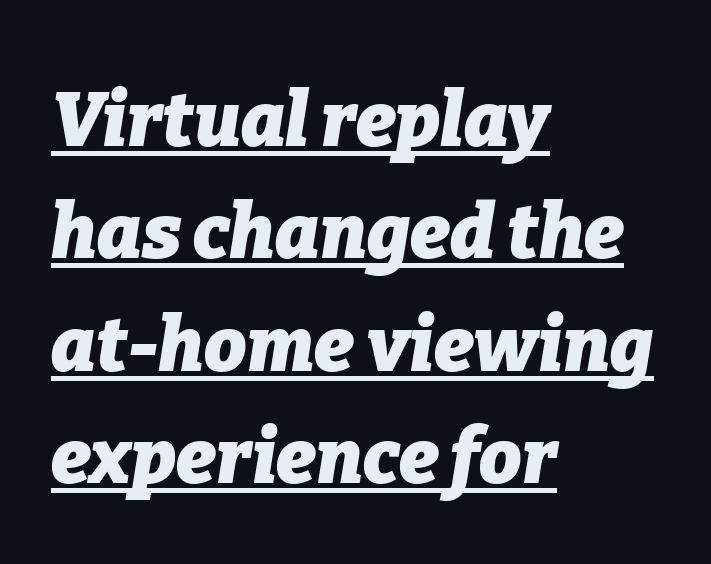
These lines are rendered in a variable-pitch font. These lines keep a tight, regular rhythm from letter to letter. The rendering anchors every line to the left-hand side. The whole block is typeset with a tilt.
